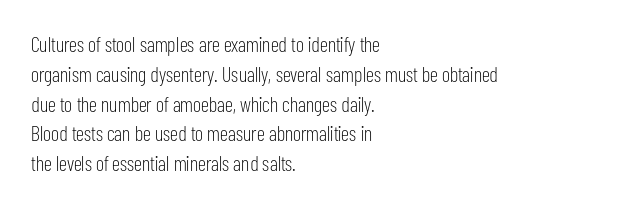
{"italic": "no", "bold": "no", "underline": "no", "align": "left", "line_spacing": "normal", "line_spacing_ratio": 1.42, "letter_spacing": "normal", "letter_spacing_em": 0.0, "glyph_px": 21}
